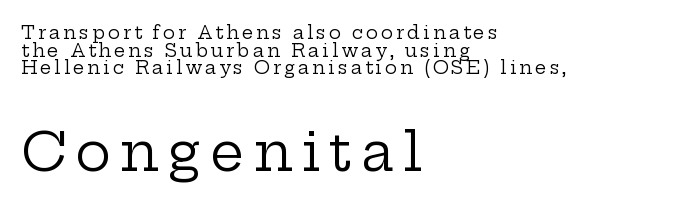
Q: Is the text bold? A: No.
Q: Is the text italic (slanted)? A: No, it is upright.
Q: Is the typeface a serif or a sans-serif typeface? A: Serif.
Q: Is the text underlined? A: No.
Q: How is the paragraph aligned? A: Left-aligned.
Q: Is the spacing between lines tight, normal or loose? A: Tight.
Q: Which block of text is set in a larger size, the first (top) or the second (bottom)? A: The second (bottom) one.
Q: Width (condensed, normal, or wide)? A: Wide.
Q: Stroke contrast? A: Low.
Q: x-height? A: Medium.
Q: Monospaced? A: No.
